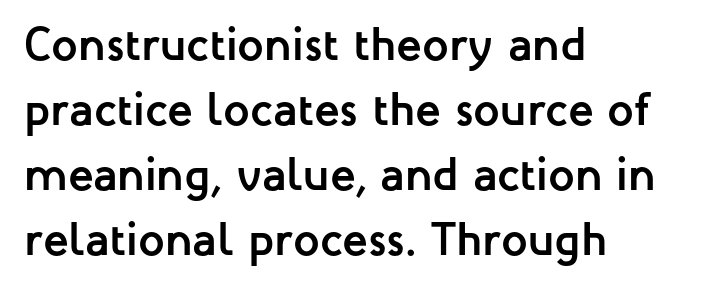
The image shows 47 px semibold sans-serif type, upright; set left-aligned, normal line spacing (1.38x), normal letter spacing, not underlined; low stroke contrast and a medium x-height.
